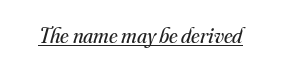
The rendering applies a slant to the glyphs. The font is comparable to plain body text, perhaps lighter. A typographer would call this underscored text. The letters sit at their default tracking, neither squeezed nor spread.
